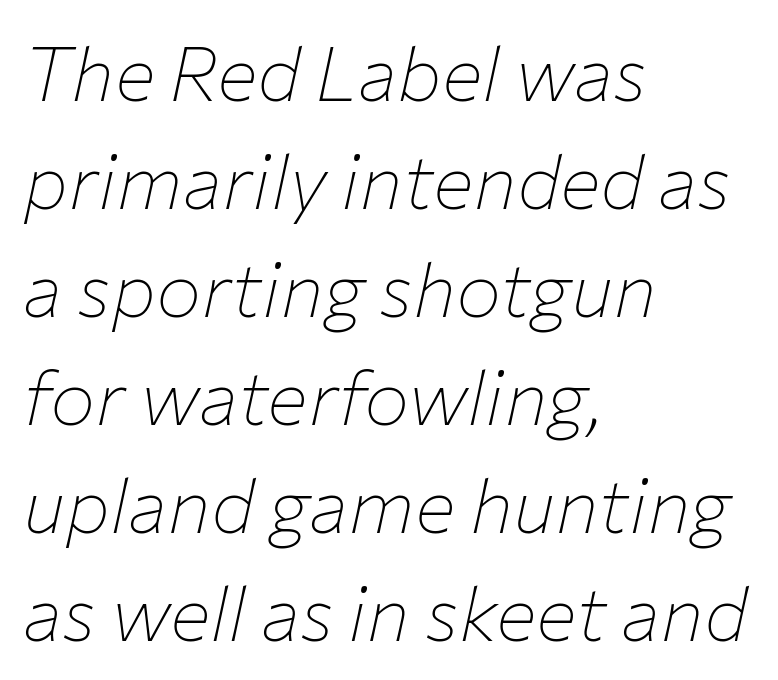
How are the letters spaced? Ordinarily, with no added tracking. Summary of vertical rhythm: regular, with standard interline spacing. These lines are rendered in a variable-pitch font. Looking at the ascenders, they clearly lean. Caption: multi-line text, flush left, ragged right.
